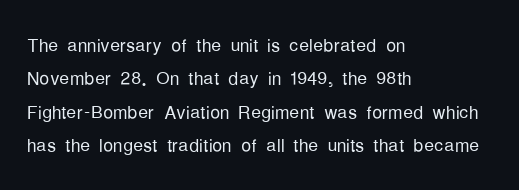
The image shows 25 px text type, upright; set left-aligned, normal line spacing (1.34x), normal letter spacing, not underlined.
